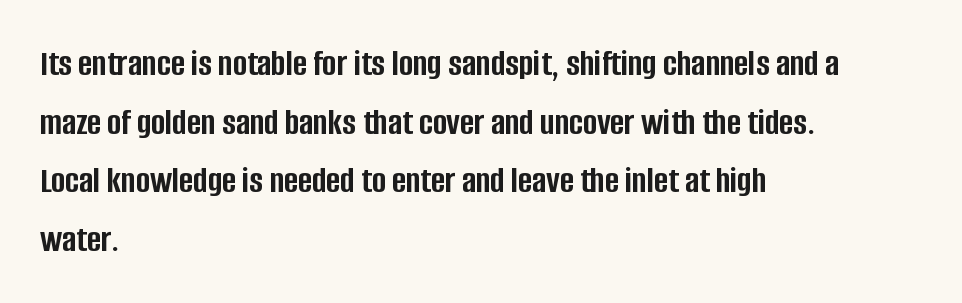
Here the glyphs are tracked normally, forming tight word shapes. Casual observation: everything's shoved over to the left. The letters are bold, with thick, heavy strokes. The axis of the letterforms is exactly vertical. A typesetter would call this proportional, since set widths differ per character. Rows of type keep a routine distance in the vertical direction.
